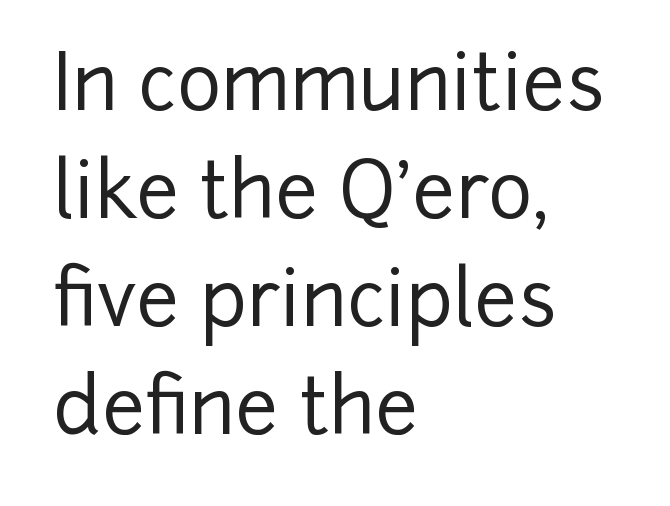
{"serif": "no", "italic": "no", "width": "normal", "stroke_contrast": "low", "x_height": "medium", "monospaced": "no", "underline": "no", "align": "left", "line_spacing": "normal", "line_spacing_ratio": 1.42, "letter_spacing": "normal", "letter_spacing_em": 0.0, "glyph_px": 76}
